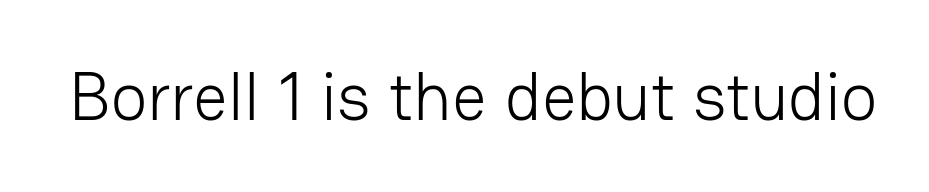
{"serif": "no", "italic": "no", "bold": "no", "weight": "light", "width": "normal", "stroke_contrast": "low", "x_height": "medium", "monospaced": "no", "underline": "no", "letter_spacing": "normal", "letter_spacing_em": 0.0, "glyph_px": 68}
